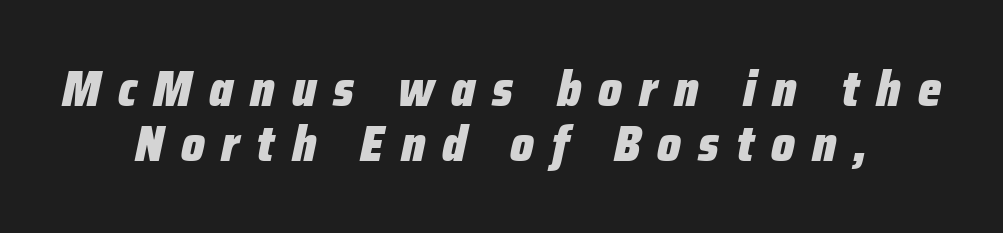
Display-style spreading of the glyphs; the letterfit is very open. Letters rest on an invisible, unmarked baseline. This is heavy type, rendered in bold. This block would grow much taller if given ordinary leading; it's compressed now. Each letter keeps its own natural width here, so spacing adapts to shape.
